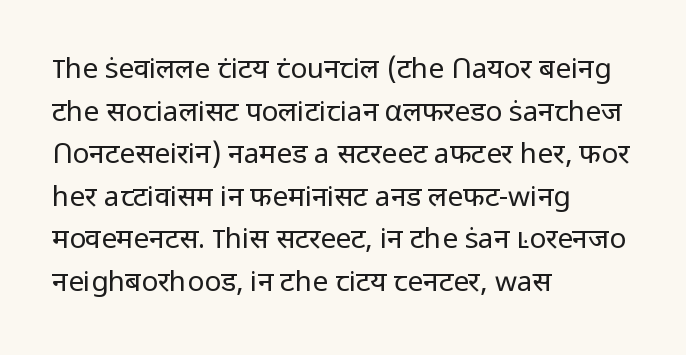
{"serif": "no", "italic": "no", "bold": "no", "weight": "regular", "width": "normal", "stroke_contrast": "low", "x_height": "medium", "monospaced": "no", "underline": "no", "align": "left", "line_spacing": "normal", "line_spacing_ratio": 1.52, "letter_spacing": "normal", "letter_spacing_em": 0.0, "glyph_px": 28}
